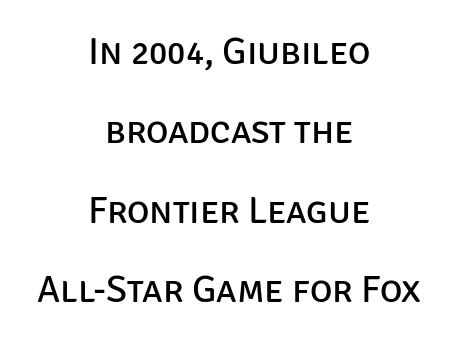
Posture: vertical. The passage shown is not bold in any degree. Summary of vertical rhythm: relaxed, with wide interline spacing. How are the letters spaced? Ordinarily, with no added tracking.
